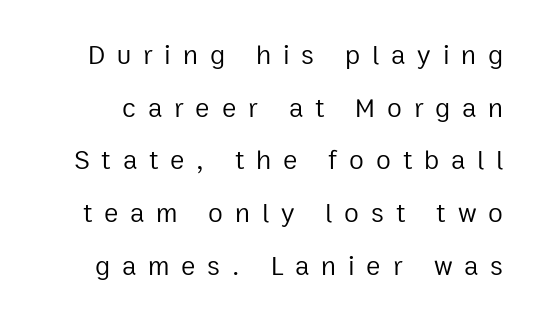
The image shows 27 px text type, upright; set loose line spacing (1.95x), unusually wide letter spacing (+0.44 em), not underlined.
